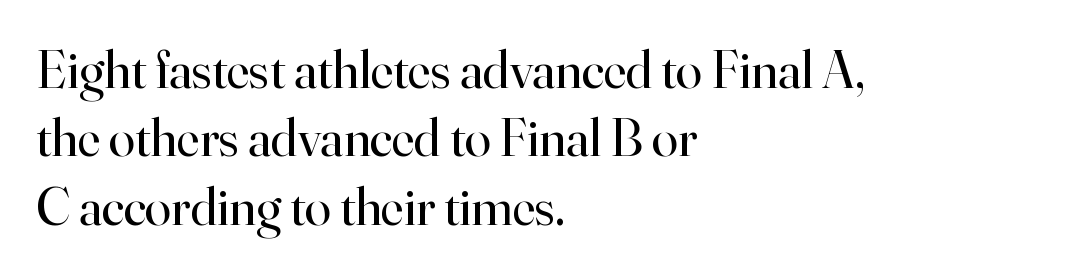
The image shows 53 px regular-weight serif type, upright; set left-aligned, normal line spacing (1.29x), normal letter spacing, not underlined; high stroke contrast and a small x-height.
